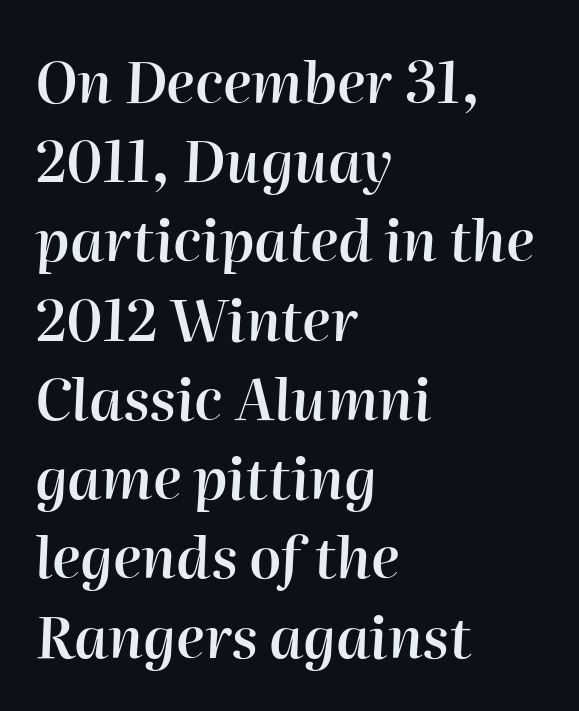
Q: Is the text bold? A: Semi-bold.
Q: Is the text italic (slanted)? A: Yes, it leans right by about 2 degrees.
Q: Is the text underlined? A: No.
Q: How is the paragraph aligned? A: Left-aligned.
Q: Is the spacing between letters normal or unusually wide? A: Normal.
Q: Is the spacing between lines tight, normal or loose? A: Normal.
Q: Width (condensed, normal, or wide)? A: Normal.
Q: Stroke contrast? A: High.
Q: x-height? A: Medium.
Q: Monospaced? A: No.
